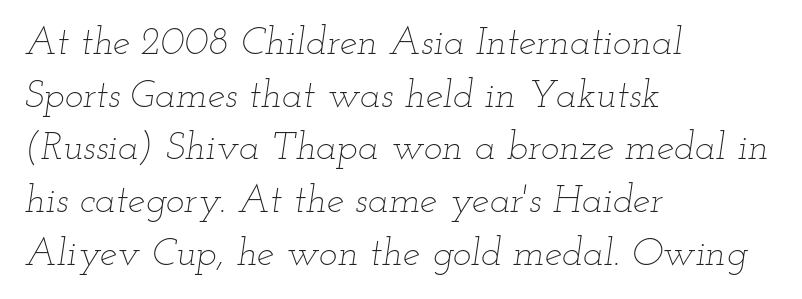
Q: Is the text bold? A: No.
Q: Is the text italic (slanted)? A: Yes, it leans right by about 12 degrees.
Q: Is the text underlined? A: No.
Q: How is the paragraph aligned? A: Left-aligned.
Q: Is the spacing between letters normal or unusually wide? A: Normal.
Q: Is the spacing between lines tight, normal or loose? A: Normal.
Q: Width (condensed, normal, or wide)? A: Wide.
Q: Stroke contrast? A: Low.
Q: x-height? A: Small.
Q: Monospaced? A: No.
